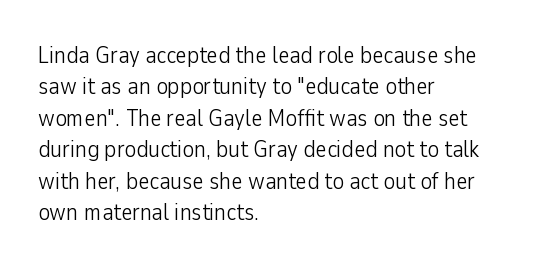
The image shows 24 px text type, upright; set left-aligned, normal line spacing (1.31x), normal letter spacing, not underlined.
